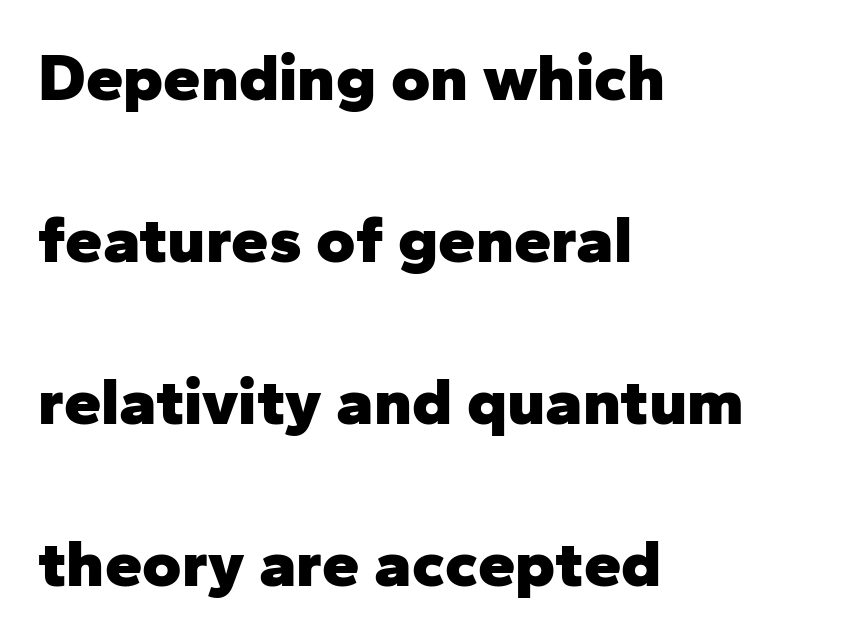
Characters remain perfectly vertical along every line. The typesetting leans heavy: a genuine bold. The rendering keeps characters at their native spacing. Only glyphs here, with clear space below each row. The glyphs in this specimen are sans serif.
